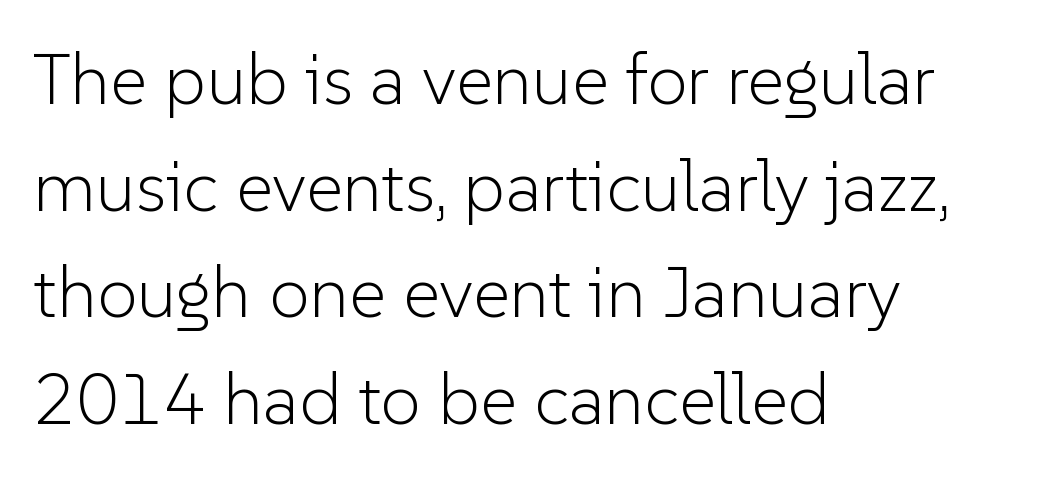
Notice how descenders clear the ascenders below comfortably — that's standard leading. Nope, no serifs anywhere on these letters. Between one letter and the next there's only the usual sliver of space. Caption: face not bold, strokes unweighted. Spacing verdict: proportional, widths tailored to each character.
